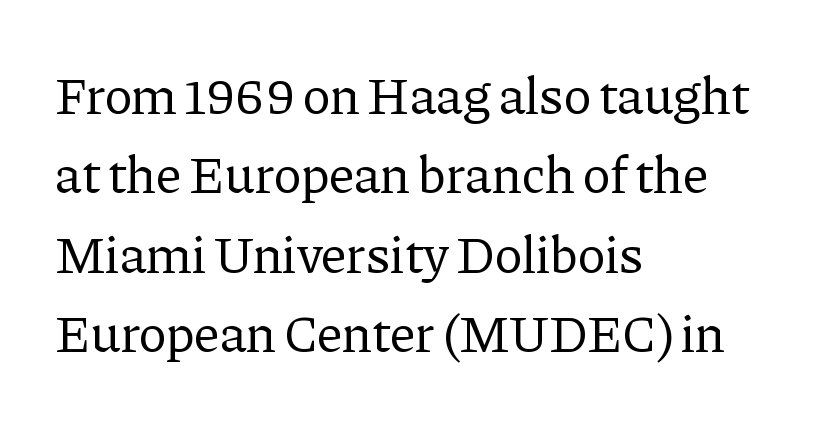
The image shows 53 px regular-weight serif type, upright; set left-aligned, normal line spacing (1.5x), normal letter spacing, not underlined; low stroke contrast and a medium x-height.
